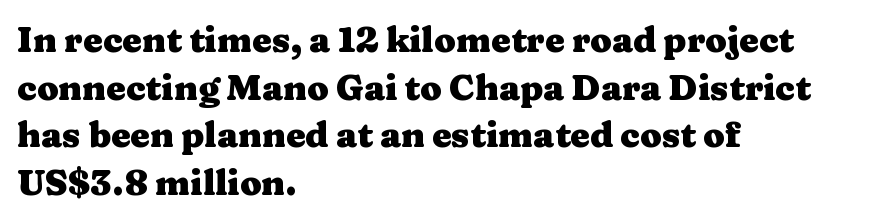
{"serif": "yes", "italic": "no", "bold": "yes", "weight": "heavy", "width": "wide", "stroke_contrast": "medium", "x_height": "medium", "monospaced": "no", "underline": "no", "align": "left", "line_spacing": "normal", "line_spacing_ratio": 1.36, "letter_spacing": "normal", "letter_spacing_em": 0.0, "glyph_px": 35}
